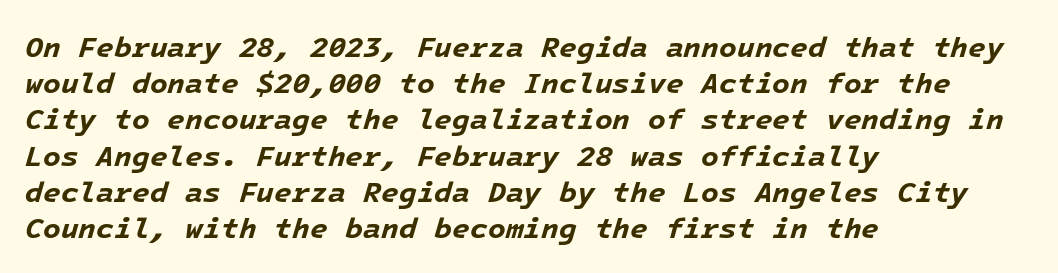
Q: Is the text bold? A: Yes.
Q: Is the text italic (slanted)? A: Yes, it leans right by about 16 degrees.
Q: Is the text underlined? A: No.
Q: How is the paragraph aligned? A: Left-aligned.
Q: Is the spacing between letters normal or unusually wide? A: Normal.
Q: Is the spacing between lines tight, normal or loose? A: Normal.
Q: Width (condensed, normal, or wide)? A: Normal.
Q: Stroke contrast? A: Low.
Q: x-height? A: Medium.
